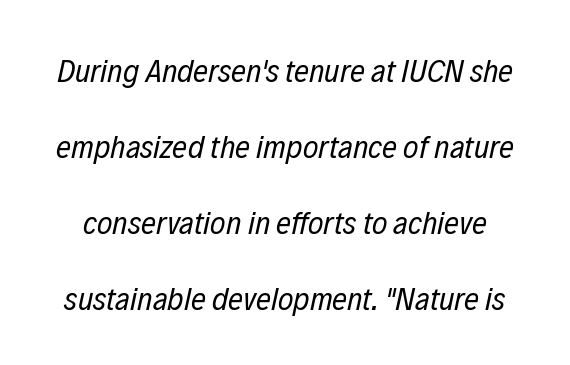
Nobody drew a line under any word here. A great deal of white space separates one row of letters from the next. The characters are drawn with everyday or finer stroke widths. How are the letters spaced? Ordinarily, with no added tracking.
